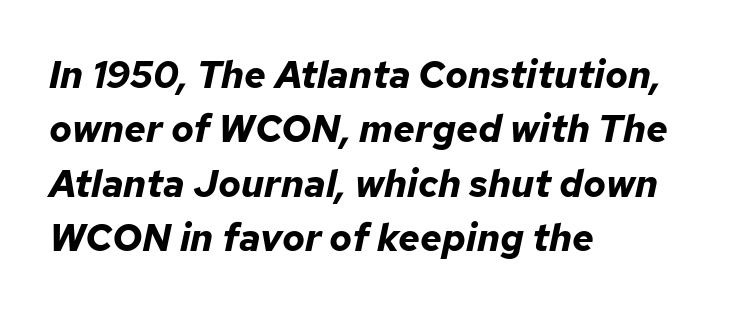
The image shows 38 px bold type, italic (leaning right); set left-aligned, normal line spacing (1.43x), normal letter spacing, not underlined; low stroke contrast and a medium x-height.
